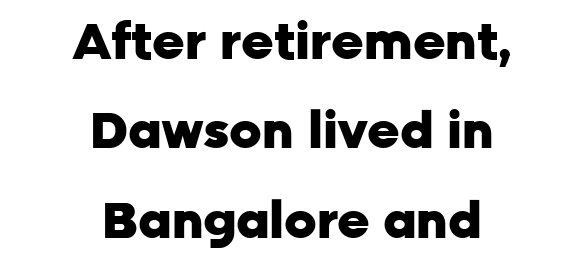
Q: Is the text bold? A: Yes.
Q: Is the text italic (slanted)? A: No, it is upright.
Q: Is the typeface a serif or a sans-serif typeface? A: Sans-serif.
Q: Is the text underlined? A: No.
Q: How is the paragraph aligned? A: Centered.
Q: Is the spacing between letters normal or unusually wide? A: Normal.
Q: Width (condensed, normal, or wide)? A: Normal.
Q: Stroke contrast? A: Low.
Q: x-height? A: Medium.
Q: Monospaced? A: No.
